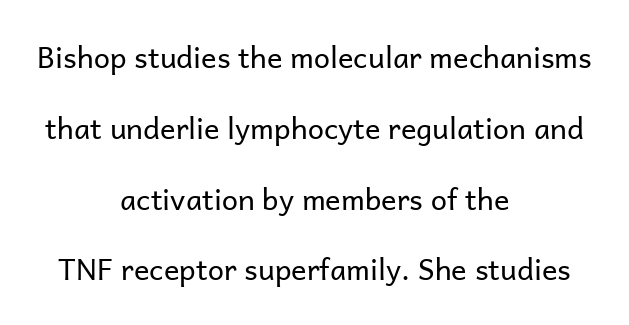
These lines stand farther apart than default settings would place them. Ascenders rise straight up at ninety degrees. How are the letters spaced? Ordinarily, with no added tracking. The paragraph shown floats in the horizontal middle. This sample uses a sans-serif face.
